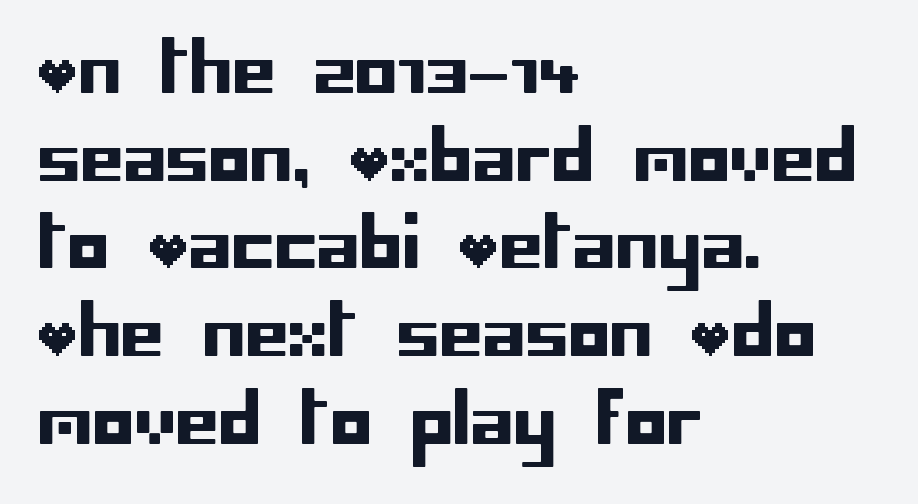
{"serif": "no", "italic": "no", "width": "normal", "stroke_contrast": "low", "x_height": "large", "underline": "no", "align": "left", "line_spacing": "normal", "line_spacing_ratio": 1.27, "letter_spacing": "normal", "letter_spacing_em": 0.0, "glyph_px": 69}
